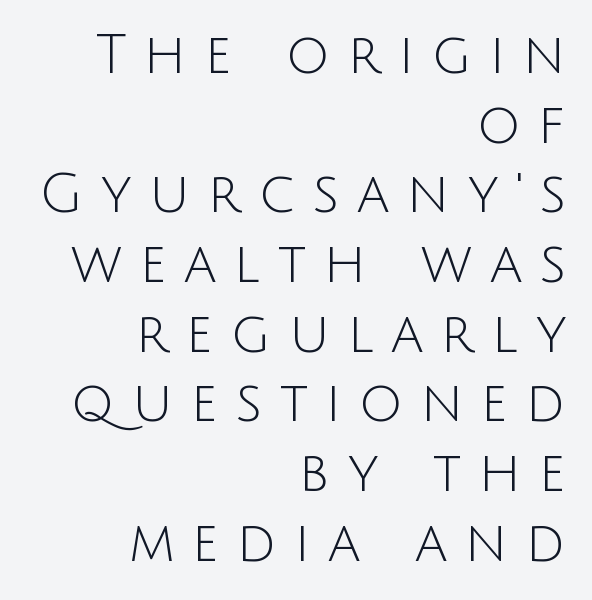
{"serif": "no", "italic": "no", "bold": "no", "weight": "light", "width": "normal", "stroke_contrast": "low", "x_height": "large", "monospaced": "no", "underline": "no", "align": "right", "line_spacing": "normal", "line_spacing_ratio": 1.29, "letter_spacing": "wide", "letter_spacing_em": 0.33, "glyph_px": 54}
